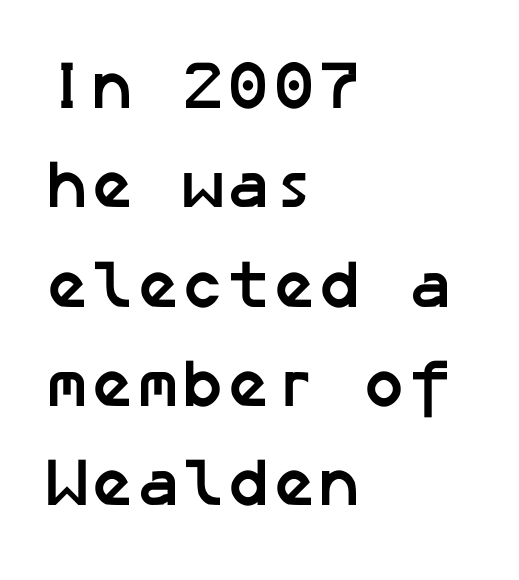
The image shows 68 px semibold sans-serif type; set left-aligned, normal line spacing (1.46x), normal letter spacing, not underlined; low stroke contrast and a medium x-height.
